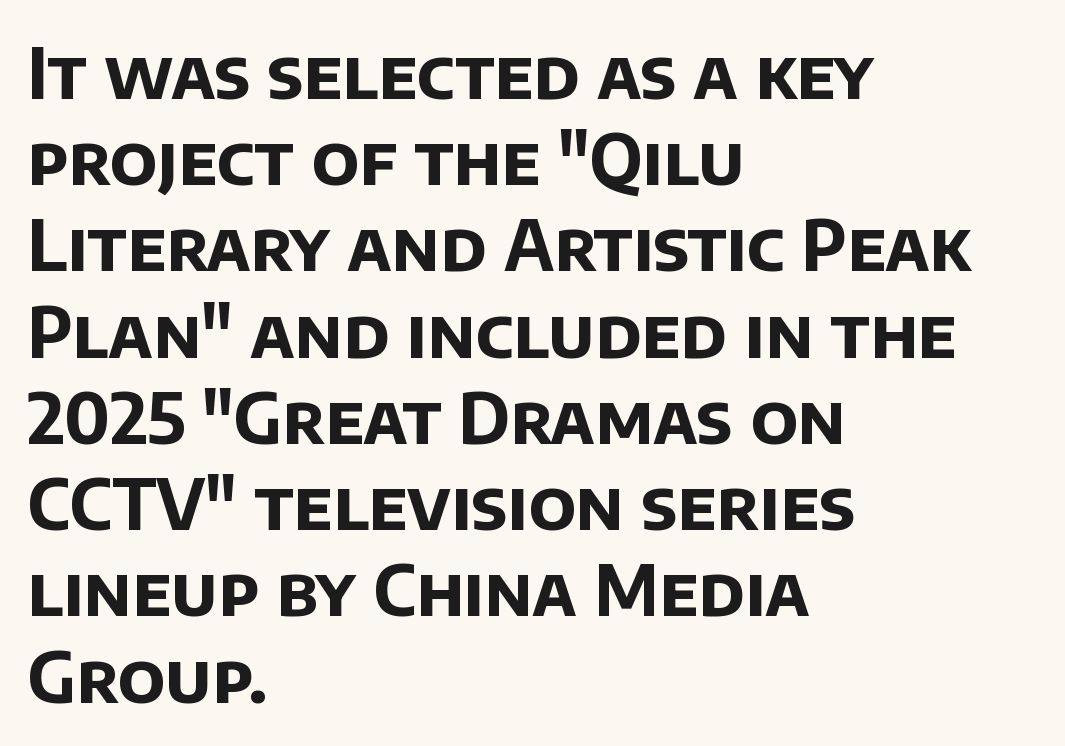
Q: Is the text bold? A: Yes.
Q: Is the typeface a serif or a sans-serif typeface? A: Sans-serif.
Q: Is the text underlined? A: No.
Q: How is the paragraph aligned? A: Left-aligned.
Q: Is the spacing between letters normal or unusually wide? A: Normal.
Q: Is the spacing between lines tight, normal or loose? A: Normal.
Q: Width (condensed, normal, or wide)? A: Normal.
Q: Stroke contrast? A: Low.
Q: x-height? A: Large.
Q: Monospaced? A: No.
